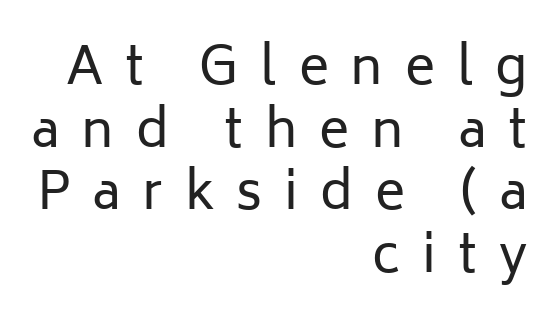
Q: Is the text bold? A: No.
Q: Is the text italic (slanted)? A: No, it is upright.
Q: Is the typeface a serif or a sans-serif typeface? A: Sans-serif.
Q: Is the text underlined? A: No.
Q: How is the paragraph aligned? A: Right-aligned.
Q: Is the spacing between letters normal or unusually wide? A: Unusually wide.
Q: Width (condensed, normal, or wide)? A: Normal.
Q: Stroke contrast? A: Low.
Q: x-height? A: Medium.
Q: Monospaced? A: No.
